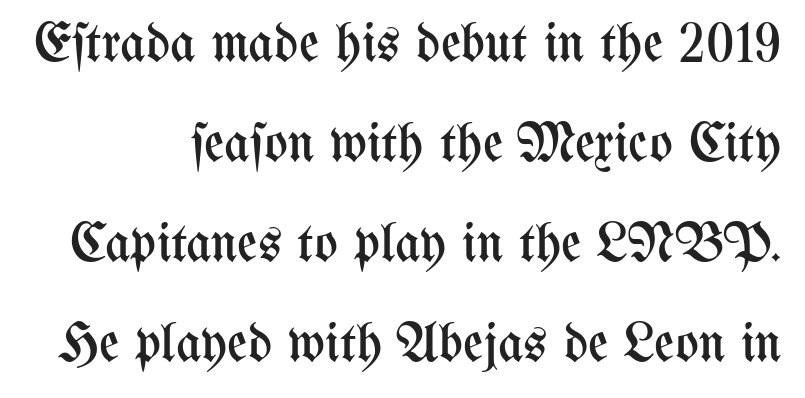
Posture: vertical. Character widths vary here, with narrow letters taking less room than wide ones. Each row of text sits above clean, open space. Summary of weight: not heavy and not bold. These lines keep a tight, regular rhythm from letter to letter.
